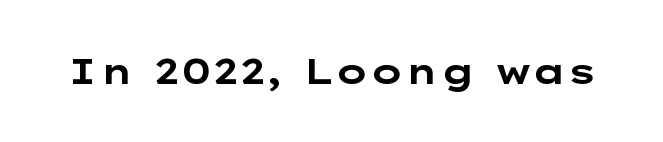
Q: Is the text bold? A: Yes.
Q: Is the text italic (slanted)? A: No, it is upright.
Q: Is the typeface a serif or a sans-serif typeface? A: Sans-serif.
Q: Is the text underlined? A: No.
Q: Is the spacing between letters normal or unusually wide? A: Normal.
Q: Width (condensed, normal, or wide)? A: Wide.
Q: Stroke contrast? A: Low.
Q: x-height? A: Medium.
